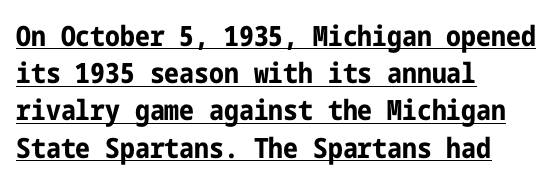
{"serif": "no", "italic": "no", "bold": "yes", "weight": "bold", "width": "condensed", "stroke_contrast": "low", "x_height": "medium", "underline": "yes", "align": "left", "line_spacing": "normal", "line_spacing_ratio": 1.33, "letter_spacing": "normal", "letter_spacing_em": 0.0, "glyph_px": 28}
